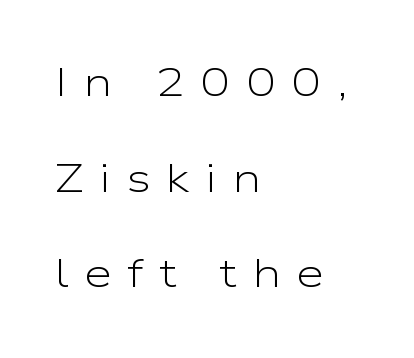
Posture: vertical. The line texture is sparse and dotted thanks to wide tracking. Is this a heavy cut? Hardly; it is regular or lighter. I'd call this a sans setting — the letters go barefoot. Line spacing here is loose.
